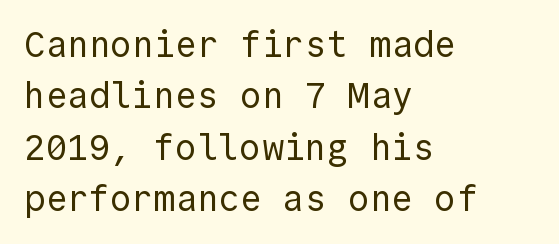
The image shows 36 px regular-weight sans-serif type, upright, monospaced; set left-aligned, normal line spacing (1.43x), normal letter spacing, not underlined; a medium x-height.
